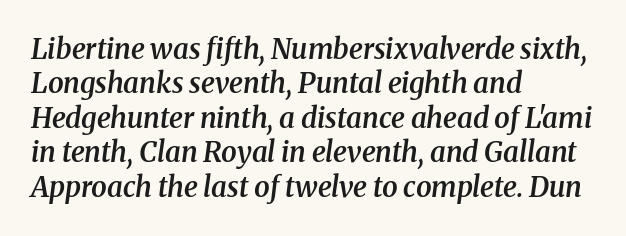
A typesetter would label this face a serif. This rendering uses left alignment, leaving the right contour irregular. The words here are not underlined. This is moderately heavy type, rendered in semibold. Is this a fixed-width face? No — the glyphs have proportional, varying widths. These lines were composed using italics.
